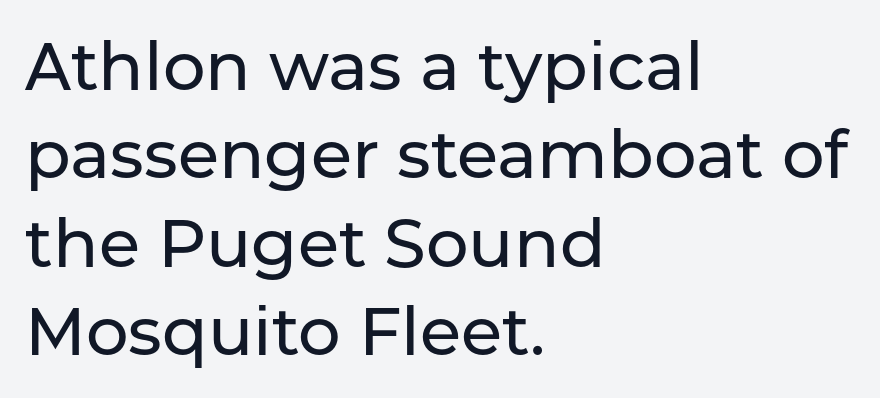
The line-height multiplier appears to be the usual default. You can tell from the bare stems that sans-serif type was used. Posture: straight, roman, zero tilt. Every row of glyphs begins at an identical x-position on the left. The area under the type is left untouched. Looks like regular typesetting: each glyph gets only the width it needs.
